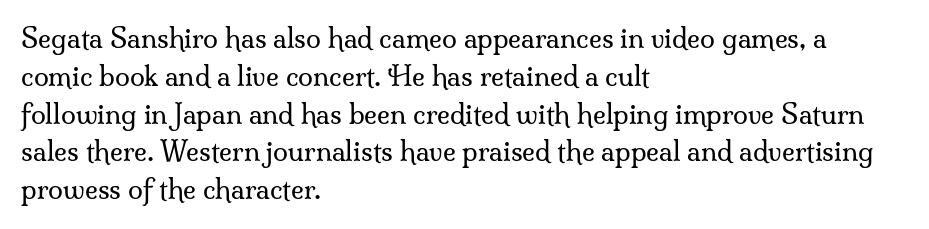
Short note: letters normally spaced. These lines are set flush left with a ragged right edge. The passage shown is not bold in any degree. Rows of type keep a routine distance in the vertical direction. This is the regular roman posture of the typeface.
